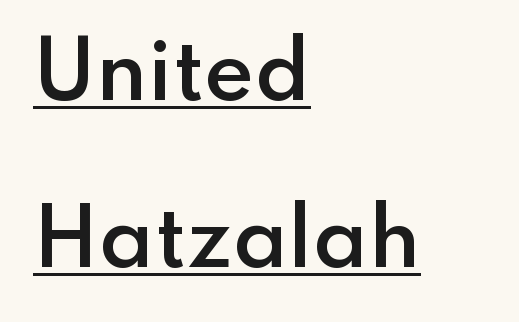
The image shows 77 px semibold sans-serif type, upright; set left-aligned, loose line spacing (2.17x), normal letter spacing, underlined; low stroke contrast and a small x-height.
